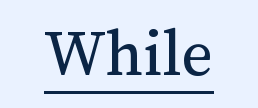
The image shows 69 px regular-weight type, upright; set normal letter spacing, underlined; medium stroke contrast and a medium x-height.
